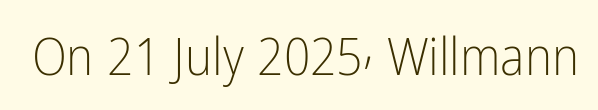
{"serif": "no", "italic": "no", "bold": "no", "weight": "light", "width": "condensed", "stroke_contrast": "low", "x_height": "medium", "monospaced": "no", "underline": "no", "letter_spacing": "normal", "letter_spacing_em": 0.0, "glyph_px": 52}
